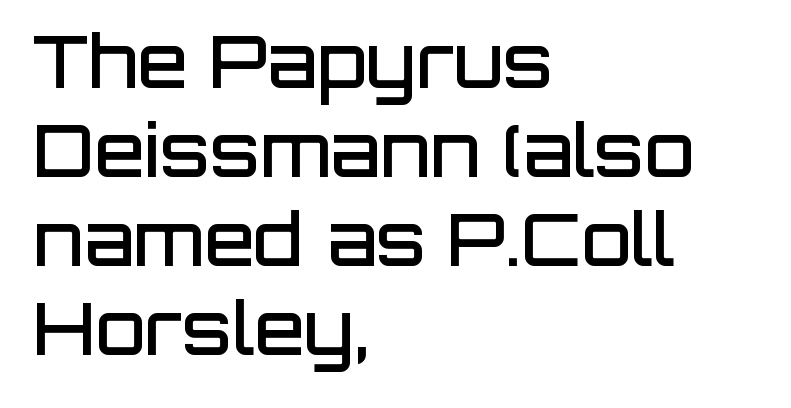
The image shows 73 px semibold sans-serif type, upright; set left-aligned, line spacing 1.22x, normal letter spacing, not underlined; low stroke contrast and a large x-height.
